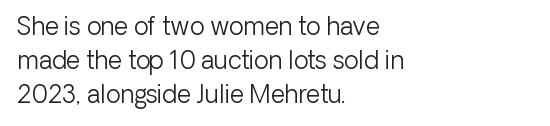
{"italic": "no", "bold": "no", "underline": "no", "align": "left", "line_spacing": "normal", "line_spacing_ratio": 1.41, "letter_spacing": "normal", "letter_spacing_em": 0.0, "glyph_px": 24}
